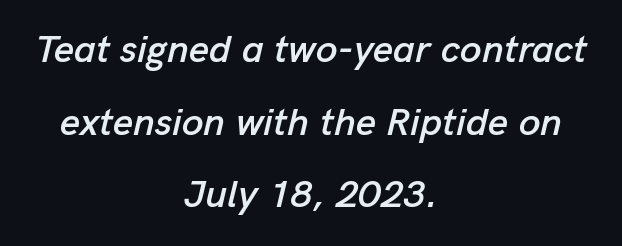
The image shows 39 px text type, italic (leaning right); set centered, line spacing 1.86x, normal letter spacing, not underlined; low stroke contrast and a medium x-height.
